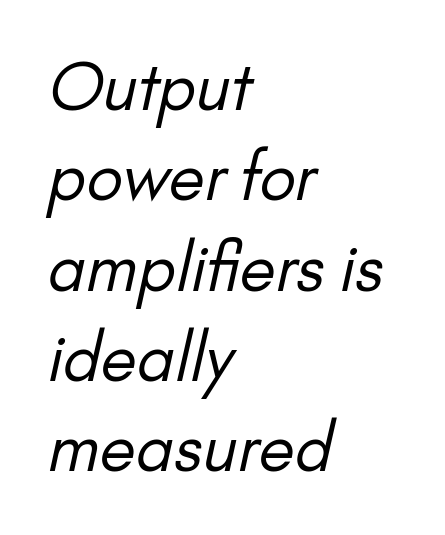
The image shows 65 px regular-weight sans-serif type; set left-aligned, normal line spacing (1.39x), normal letter spacing, not underlined; low stroke contrast and a small x-height.
